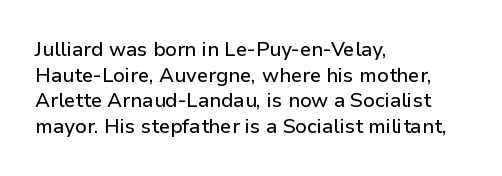
{"italic": "no", "underline": "no", "align": "left", "line_spacing": "normal", "line_spacing_ratio": 1.28, "letter_spacing": "normal", "letter_spacing_em": 0.0, "glyph_px": 20}
